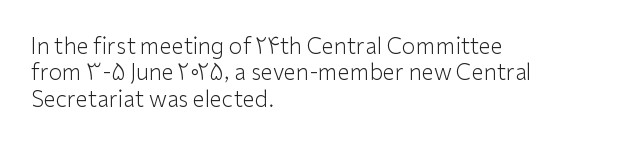
This sample uses an upright cut, with every glyph sitting square on the baseline. Underlining? Definitely not there. Heaviness? Minimal to ordinary, like unemphasized prose. Short note: letters normally spaced. Where is the straight margin? On the left.
